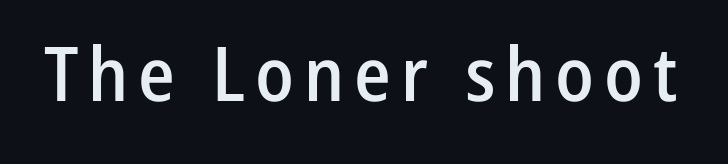
The face used here is proportionally spaced, like ordinary book or web type. Honestly, there is no underline to notice here at all. Each glyph is drawn with semibold strokes, heavier than normal yet not fully bold. Classification — sans serif.
